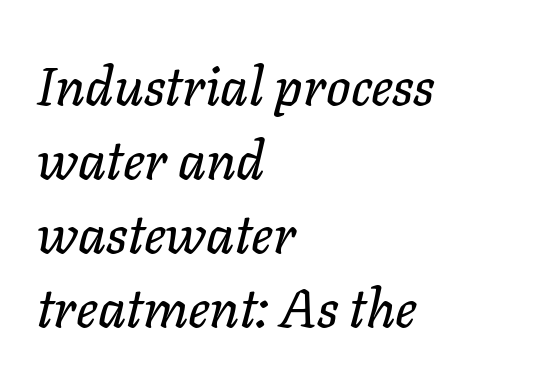
The image shows 54 px text type, italic (leaning right); set left-aligned, normal line spacing (1.37x), normal letter spacing, not underlined; low stroke contrast and a medium x-height.
